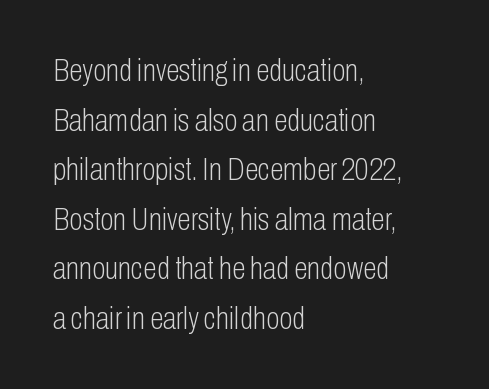
Weight: regular or lighter. Teacher's note: observe the even left margin — that is flush-left alignment. The specimen reads as upright at a glance. Proportional: the letters do not fall into vertical columns.
